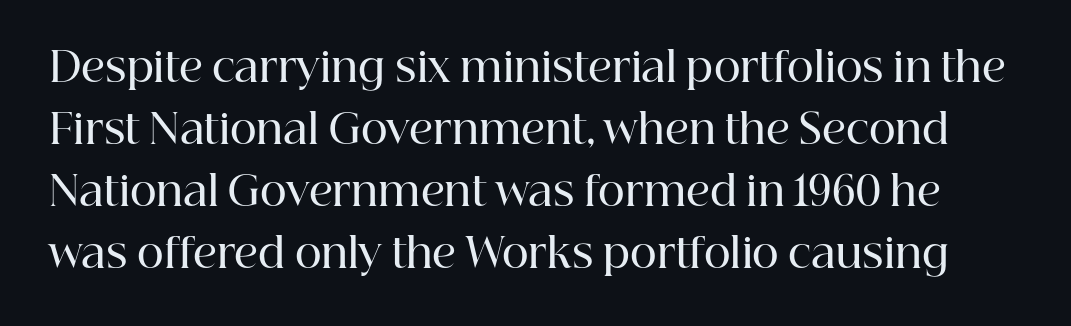
Letter spacing: default. Ordinary non-slanted type is in use. Proportional: the letters do not fall into vertical columns. A normal amount of white space separates one row of letters from the next. Its strokes are somewhat broadened, the hallmark of semibold type.
